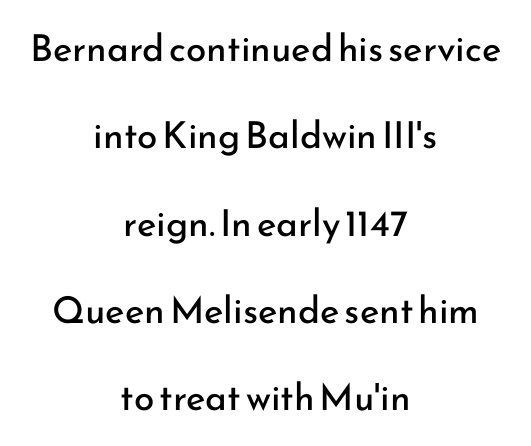
Proportional: the letters do not fall into vertical columns. Rows of type keep a wide berth in the vertical direction. Rendered with straight, roman letterforms. The glyphs in this specimen are sans serif. Unbolded letterforms with no extra heft. Each row of text sits above clean, open space.
